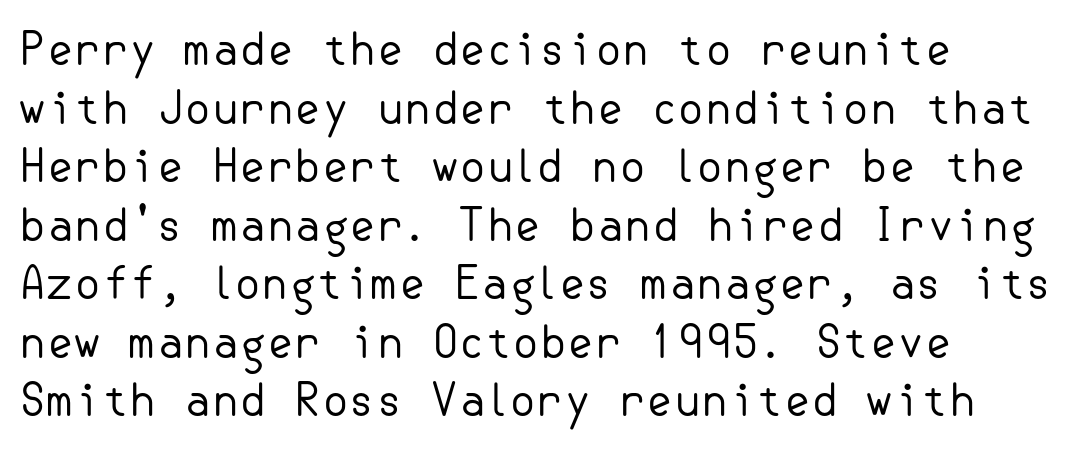
Standard letterfit; no display-style spreading of the glyphs. If you measured baseline to baseline, you'd find a middling distance. Characters remain perfectly vertical along every line. Bold? No — there's no thickening of the strokes.
